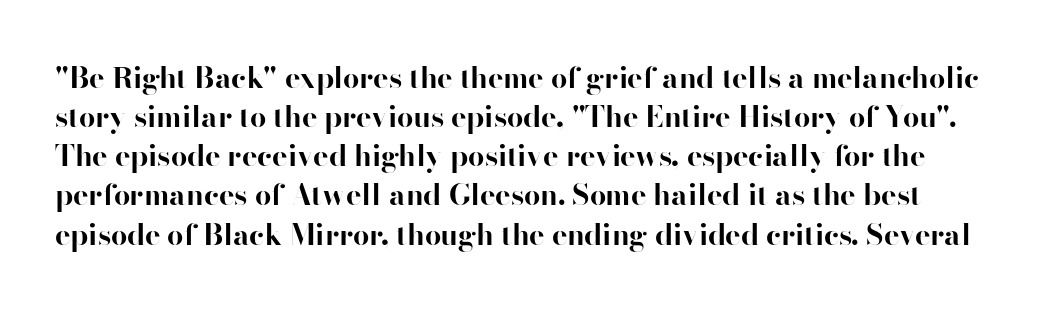
Q: Is the text bold? A: Yes.
Q: Is the text italic (slanted)? A: No, it is upright.
Q: Is the typeface a serif or a sans-serif typeface? A: Sans-serif.
Q: Is the text underlined? A: No.
Q: Is the spacing between letters normal or unusually wide? A: Normal.
Q: Is the spacing between lines tight, normal or loose? A: Normal.
Q: Width (condensed, normal, or wide)? A: Normal.
Q: Stroke contrast? A: High.
Q: x-height? A: Small.
Q: Monospaced? A: No.
